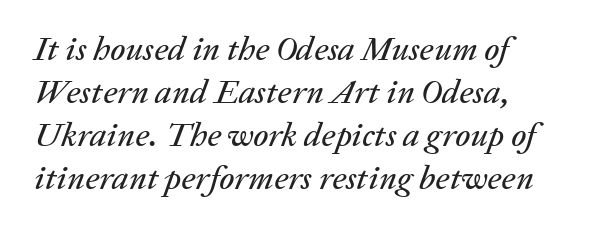
{"italic": "yes", "lean": "right", "slant_degrees": 20, "width": "normal", "stroke_contrast": "low", "x_height": "medium", "monospaced": "no", "underline": "no", "align": "left", "line_spacing": "normal", "line_spacing_ratio": 1.26, "letter_spacing": "normal", "letter_spacing_em": 0.0, "glyph_px": 34}
